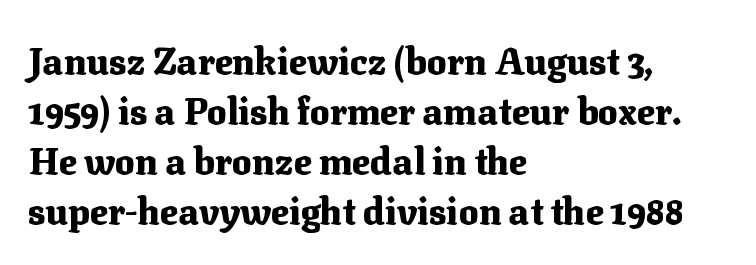
The image shows 37 px heavy serif type, upright; set left-aligned, normal line spacing (1.35x), normal letter spacing, not underlined; medium stroke contrast and a medium x-height.
